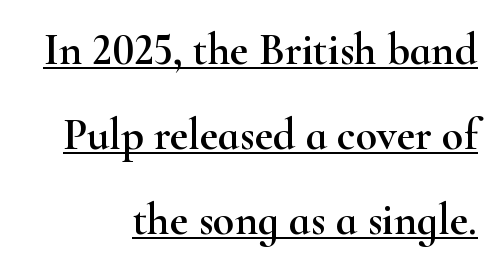
The image shows 44 px wide serif type, upright; set right-aligned, loose line spacing (1.93x), normal letter spacing, underlined; high stroke contrast and a small x-height.
